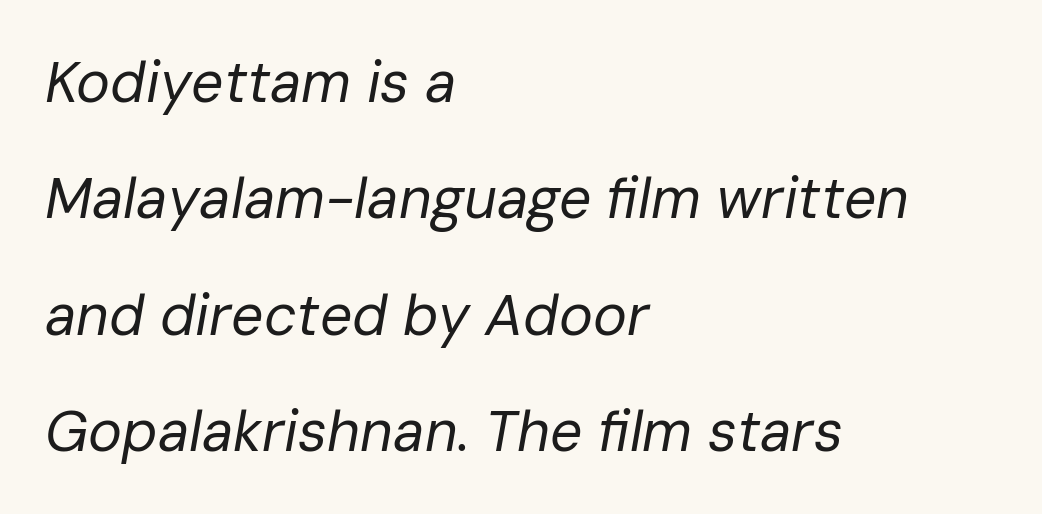
Stems here are at most as thick as an everyday book face. This rendering leaves character spacing at its baseline value. Visually the block forms a straight wall on the left and a jagged coastline on the right. Honestly, there is no underline to notice here at all. The lettering tilts uniformly, giving the passage an italic look.
